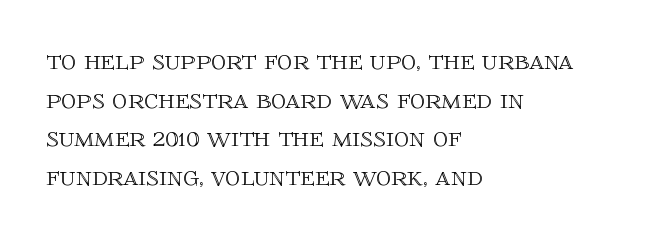
The image shows 30 px text type, upright; set left-aligned, normal line spacing (1.29x), normal letter spacing, not underlined; a large x-height.
